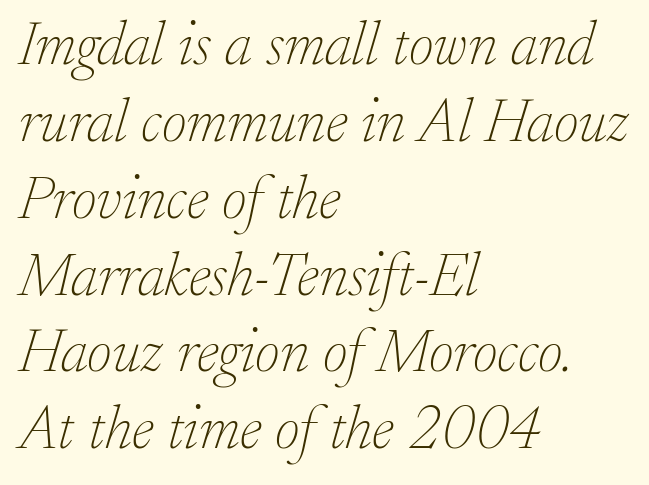
The weight tops out at a normal text grade. Notice how the passage keeps a crisp vertical edge on the left only. The zone under the glyphs is completely vacant. The characters display serif detailing at their extremities.
